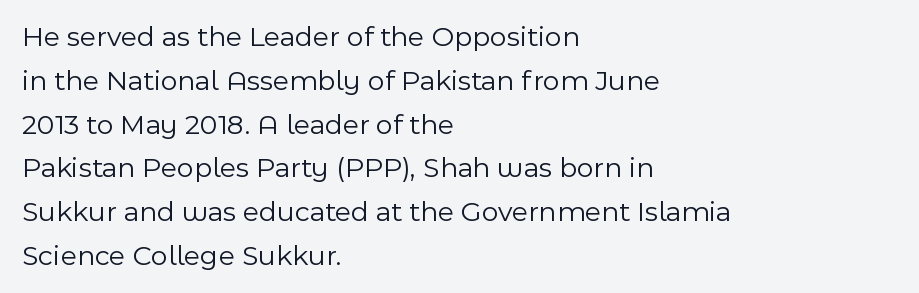
Q: Is the text bold? A: No.
Q: Is the text italic (slanted)? A: No, it is upright.
Q: Is the typeface a serif or a sans-serif typeface? A: Sans-serif.
Q: Is the text underlined? A: No.
Q: How is the paragraph aligned? A: Left-aligned.
Q: Is the spacing between letters normal or unusually wide? A: Normal.
Q: Is the spacing between lines tight, normal or loose? A: Normal.
Q: Width (condensed, normal, or wide)? A: Normal.
Q: x-height? A: Medium.
Q: Monospaced? A: No.
